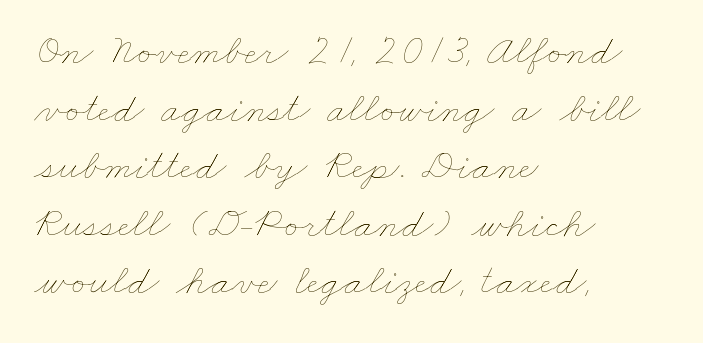
Regarding leading, the lines here are spaced in the standard way. Characters follow at the spacing the type designer built in. The setting favours the left margin, as ordinary paragraphs usually do. A quiet, ordinary-to-light weight characterises the typeface. Glance below the letters and you will spot only blank space. These lines are rendered in a variable-pitch font.
